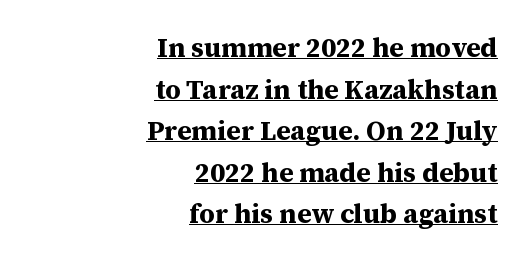
Q: Is the text bold? A: Yes.
Q: Is the text italic (slanted)? A: No, it is upright.
Q: Is the text underlined? A: Yes.
Q: How is the paragraph aligned? A: Right-aligned.
Q: Is the spacing between letters normal or unusually wide? A: Normal.
Q: Is the spacing between lines tight, normal or loose? A: Normal.
